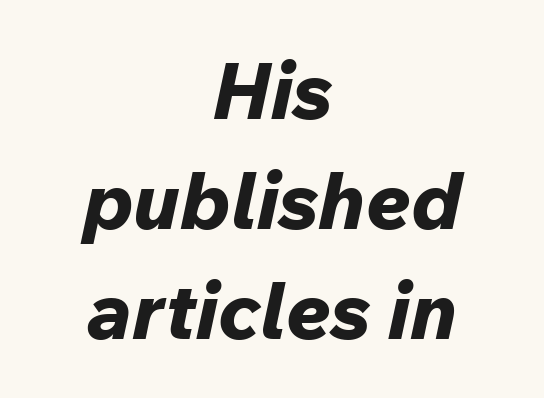
The image shows 79 px bold type, italic (leaning right); set centered, normal line spacing (1.39x), normal letter spacing, not underlined; low stroke contrast and a medium x-height.
